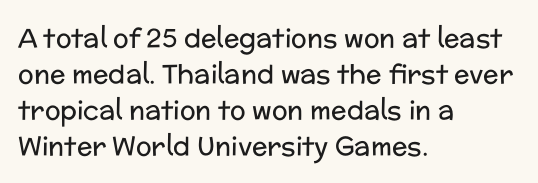
The image shows 26 px text type, upright; set left-aligned, normal line spacing (1.38x), normal letter spacing, not underlined.
